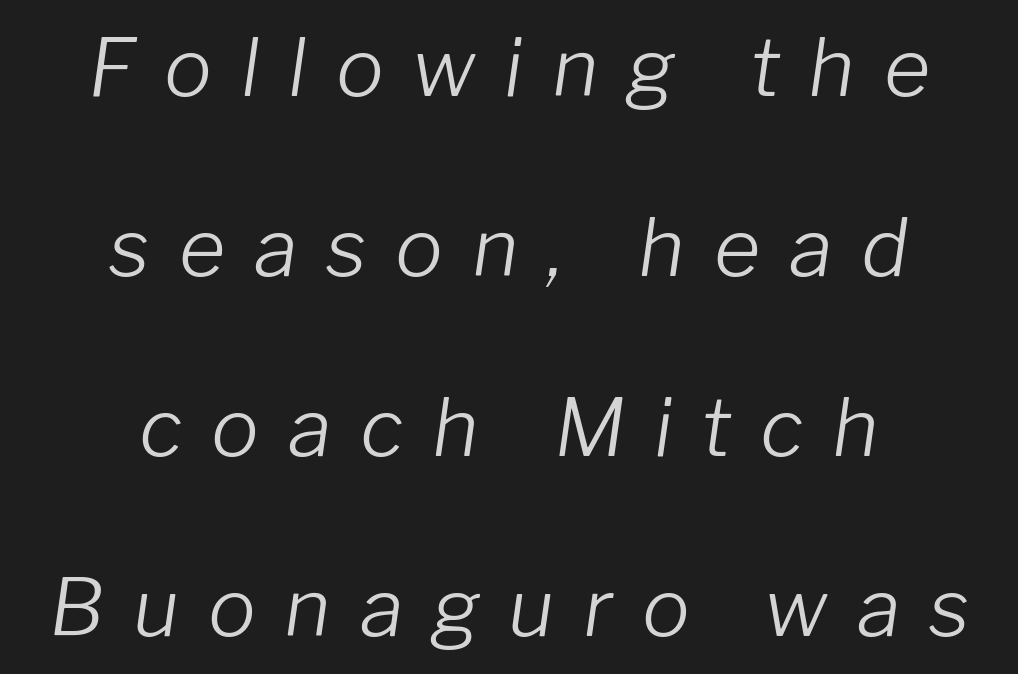
The passage shown is not bold in any degree. Is the letter spacing exaggerated? Yes — the characters are pushed far apart. Notice how the stems are inclined rather than vertical — that's the hallmark of italics. Descender tails drop into unmarked territory. The line-height multiplier appears high, well above default. A centered setting, common on invitations and titles, is used for this passage.
